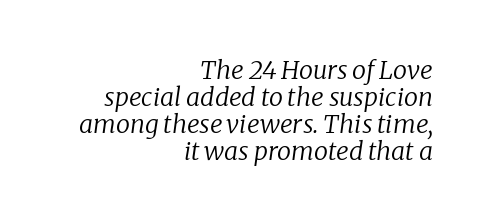
{"italic": "yes", "lean": "right", "slant_degrees": 8, "bold": "no", "underline": "no", "align": "right", "line_spacing": "tight", "line_spacing_ratio": 1.08, "letter_spacing": "normal", "letter_spacing_em": 0.0, "glyph_px": 25}
